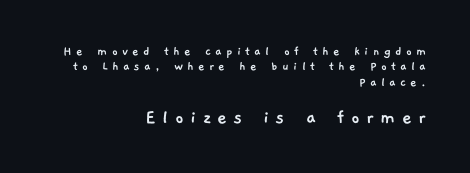
{"underline": "no", "align": "right", "line_spacing": "tight", "line_spacing_ratio": 1.09, "letter_spacing": "wide", "letter_spacing_em": 0.3, "larger_block": "second", "size_ratio": 1.5, "glyph_px": 21}
